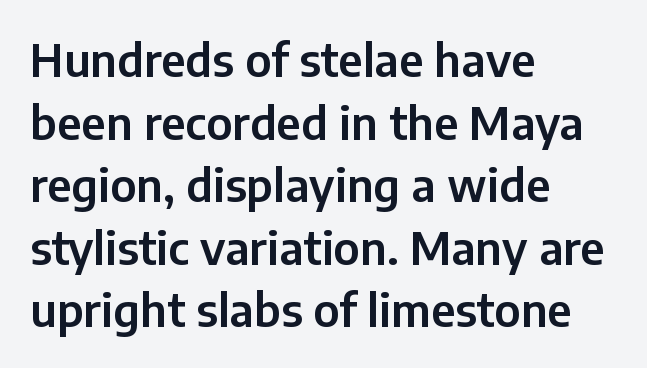
{"serif": "no", "italic": "no", "width": "normal", "stroke_contrast": "low", "x_height": "medium", "monospaced": "no", "underline": "no", "align": "left", "line_spacing": "normal", "line_spacing_ratio": 1.39, "letter_spacing": "normal", "letter_spacing_em": 0.0, "glyph_px": 45}
